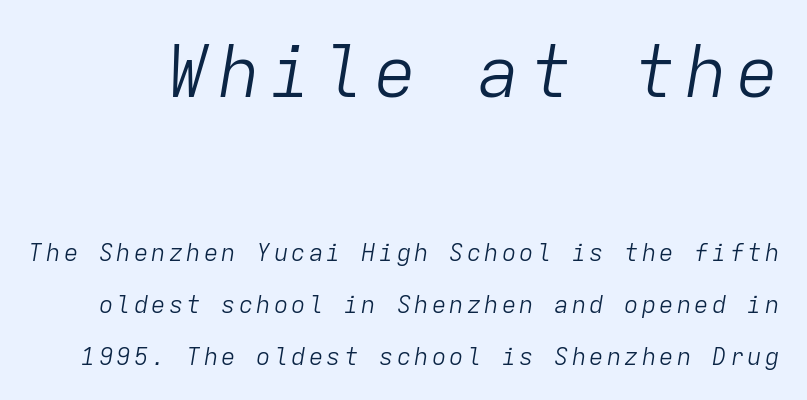
{"italic": "yes", "lean": "right", "slant_degrees": 9, "bold": "no", "weight": "light", "width": "normal", "stroke_contrast": "low", "x_height": "medium", "monospaced": "yes", "underline": "no", "line_spacing": "loose", "line_spacing_ratio": 2.15, "larger_block": "first", "size_ratio": 2.96, "glyph_px": 71}
